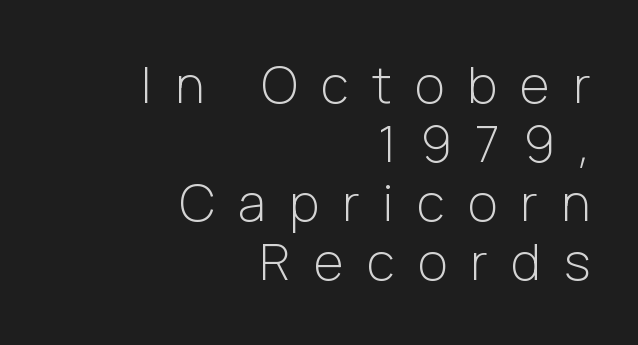
{"serif": "no", "italic": "no", "bold": "no", "weight": "light", "width": "normal", "stroke_contrast": "low", "x_height": "medium", "monospaced": "no", "underline": "no", "align": "right", "line_spacing_ratio": 1.16, "letter_spacing": "wide", "letter_spacing_em": 0.46, "glyph_px": 51}
